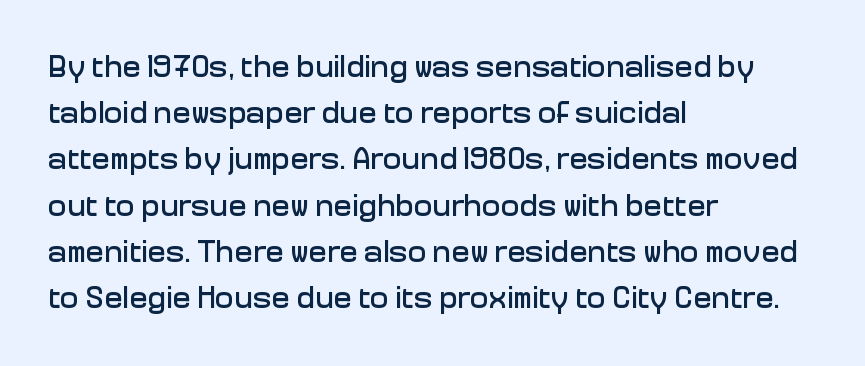
The designer went with a sans here, leaving each stem footless. Summary of vertical rhythm: regular, with standard interline spacing. There is no visible air inserted between adjacent glyphs. Here the designer chose a conventional face with non-uniform glyph widths. Where is the straight margin? On the left.
